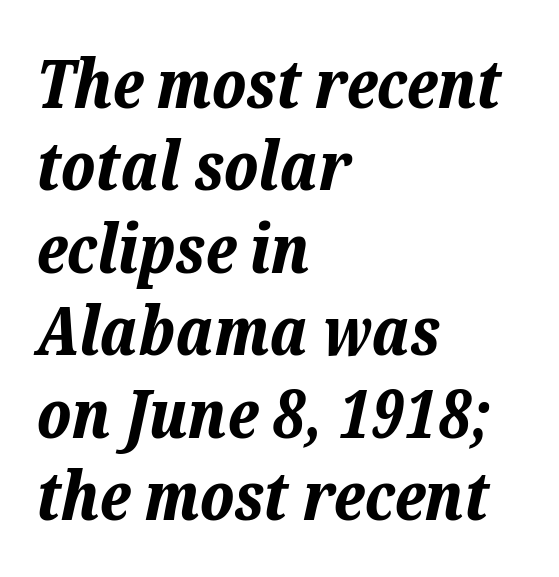
The image shows 67 px bold type, italic (leaning right); set left-aligned, line spacing 1.23x, normal letter spacing, not underlined; low stroke contrast and a medium x-height.
